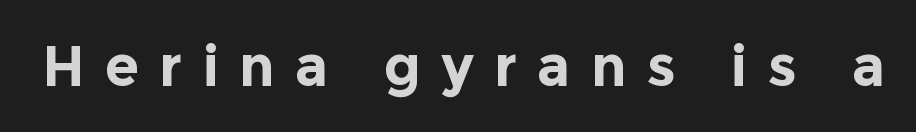
{"serif": "no", "italic": "no", "bold": "yes", "weight": "bold", "width": "normal", "x_height": "medium", "monospaced": "no", "underline": "no", "letter_spacing": "wide", "letter_spacing_em": 0.36, "glyph_px": 56}
